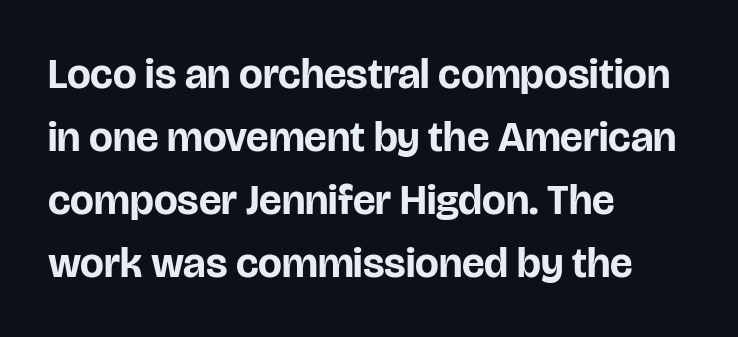
{"serif": "no", "italic": "no", "bold": "yes", "weight": "bold", "width": "normal", "stroke_contrast": "low", "x_height": "large", "monospaced": "no", "underline": "no", "align": "left", "line_spacing": "normal", "line_spacing_ratio": 1.5, "letter_spacing": "normal", "letter_spacing_em": 0.0, "glyph_px": 42}
